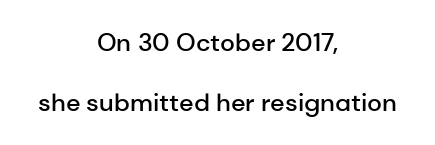
Q: Is the text bold? A: Semi-bold.
Q: Is the text italic (slanted)? A: No, it is upright.
Q: Is the text underlined? A: No.
Q: How is the paragraph aligned? A: Centered.
Q: Is the spacing between letters normal or unusually wide? A: Normal.
Q: Is the spacing between lines tight, normal or loose? A: Loose.
